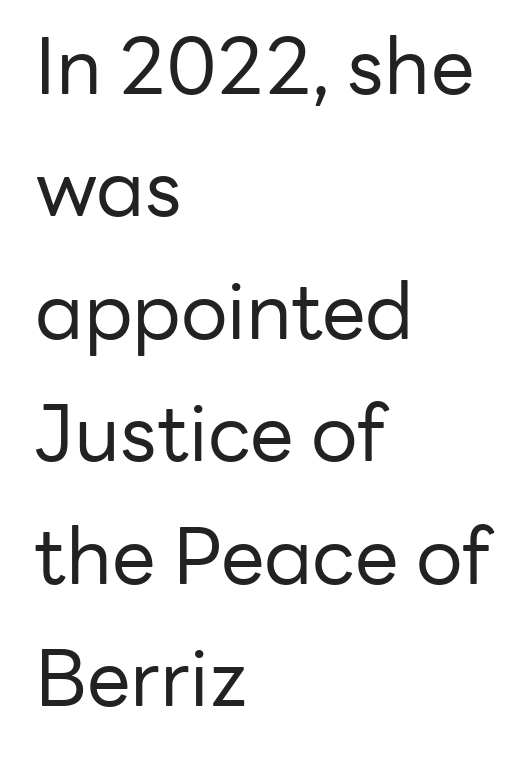
{"serif": "no", "italic": "no", "bold": "no", "weight": "regular", "width": "normal", "stroke_contrast": "low", "x_height": "medium", "monospaced": "no", "underline": "no", "align": "left", "line_spacing": "normal", "line_spacing_ratio": 1.57, "letter_spacing": "normal", "letter_spacing_em": 0.0, "glyph_px": 78}
